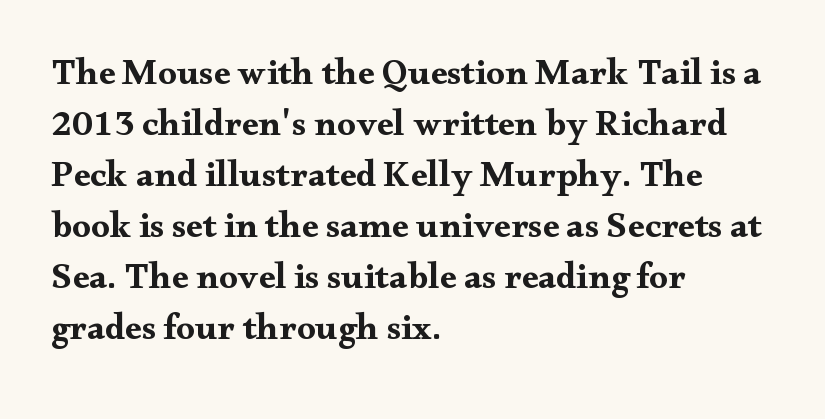
Q: Is the text bold? A: Yes.
Q: Is the text italic (slanted)? A: No, it is upright.
Q: Is the typeface a serif or a sans-serif typeface? A: Serif.
Q: Is the text underlined? A: No.
Q: How is the paragraph aligned? A: Left-aligned.
Q: Is the spacing between letters normal or unusually wide? A: Normal.
Q: Is the spacing between lines tight, normal or loose? A: Normal.
Q: Width (condensed, normal, or wide)? A: Wide.
Q: Stroke contrast? A: Medium.
Q: x-height? A: Small.
Q: Monospaced? A: No.
